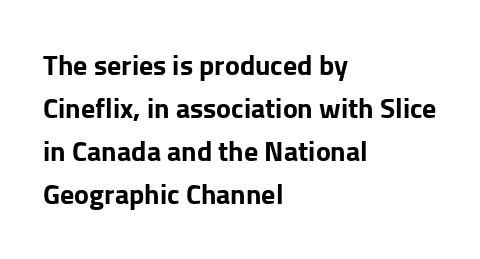
{"serif": "no", "italic": "no", "bold": "yes", "weight": "bold", "width": "normal", "stroke_contrast": "low", "x_height": "medium", "monospaced": "no", "underline": "no", "align": "left", "line_spacing": "normal", "line_spacing_ratio": 1.54, "letter_spacing": "normal", "letter_spacing_em": 0.0, "glyph_px": 28}
